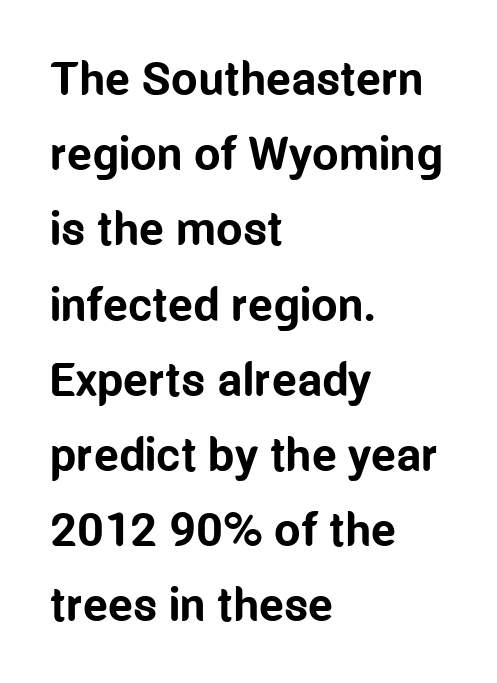
{"serif": "no", "italic": "no", "bold": "yes", "weight": "bold", "width": "condensed", "stroke_contrast": "low", "x_height": "medium", "monospaced": "no", "underline": "no", "align": "left", "line_spacing": "normal", "line_spacing_ratio": 1.6, "letter_spacing": "normal", "letter_spacing_em": 0.0, "glyph_px": 47}
